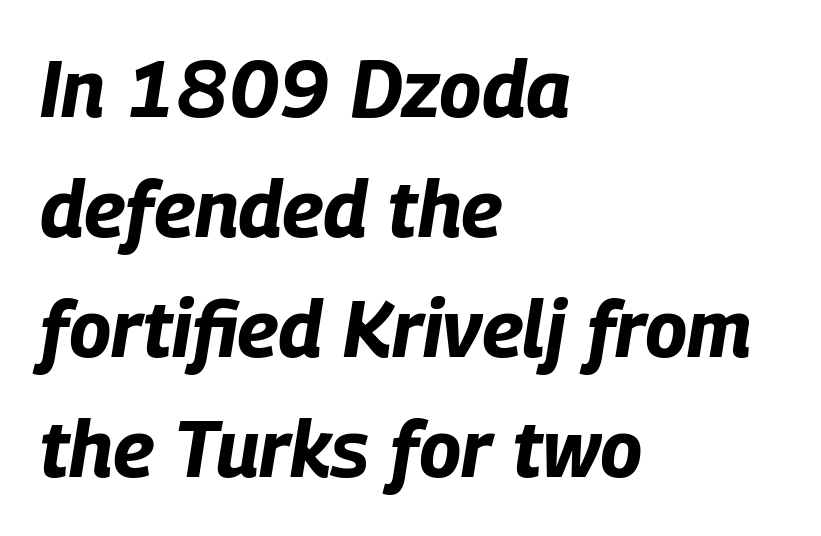
The image shows 79 px bold, condensed type, italic (leaning right); set left-aligned, normal line spacing (1.52x), normal letter spacing, not underlined; low stroke contrast and a large x-height.
